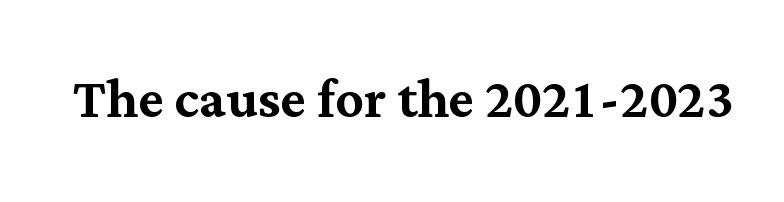
The image shows 70 px serif type, upright; set normal letter spacing, not underlined; medium stroke contrast and a medium x-height.
